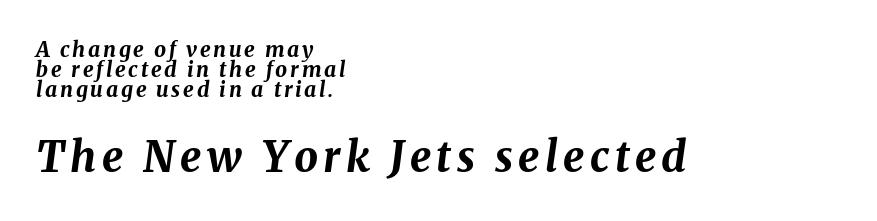
{"italic": "yes", "lean": "right", "slant_degrees": 8, "bold": "yes", "weight": "bold", "width": "normal", "stroke_contrast": "medium", "x_height": "medium", "monospaced": "no", "underline": "no", "align": "left", "line_spacing": "tight", "line_spacing_ratio": 0.96, "larger_block": "second", "size_ratio": 2.0, "glyph_px": 42}
